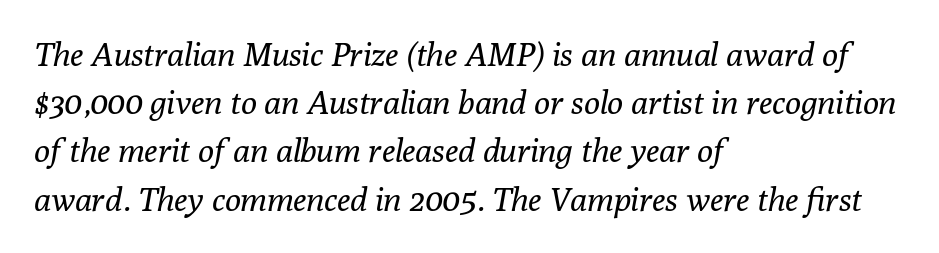
{"serif": "yes", "italic": "yes", "lean": "right", "slant_degrees": 10, "bold": "no", "weight": "regular", "width": "normal", "stroke_contrast": "low", "x_height": "medium", "monospaced": "no", "underline": "no", "align": "left", "line_spacing": "normal", "line_spacing_ratio": 1.46, "letter_spacing": "normal", "letter_spacing_em": 0.0, "glyph_px": 33}
